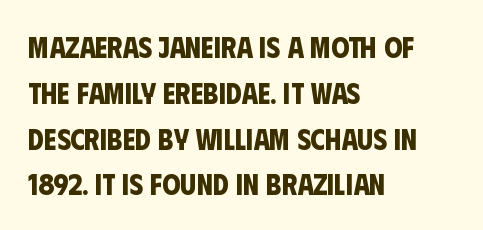
Q: Is the text bold? A: Yes.
Q: Is the typeface a serif or a sans-serif typeface? A: Sans-serif.
Q: Is the text underlined? A: No.
Q: How is the paragraph aligned? A: Left-aligned.
Q: Is the spacing between letters normal or unusually wide? A: Normal.
Q: Is the spacing between lines tight, normal or loose? A: Normal.
Q: Width (condensed, normal, or wide)? A: Condensed.
Q: Stroke contrast? A: Low.
Q: x-height? A: Large.
Q: Monospaced? A: No.
